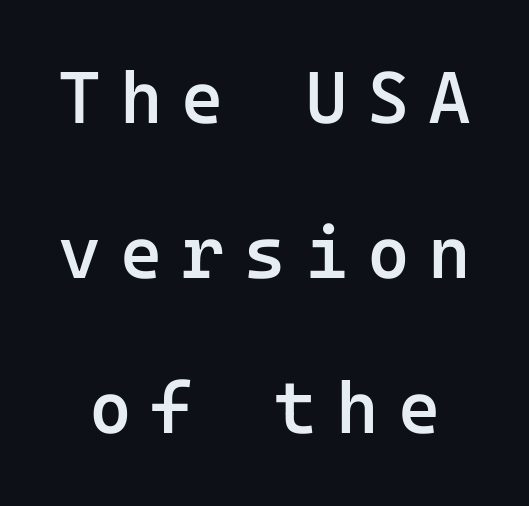
Clear beneath every line of the passage. Look at the bottom of the vertical strokes: they stop flat, with no serifs. A typesetter would call this monospace, since all characters share one set width. Is the letter spacing exaggerated? Yes — the characters are pushed far apart. I'd describe the lettering as semibold — firm but not a full bold.
